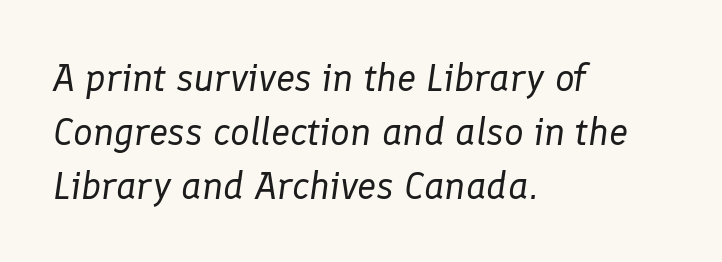
The ragged edge is on the right, which tells us the setting is flush left. Descender tails drop into unmarked territory. Quick note: italic. These lines are rendered in a variable-pitch font. Regarding leading, the lines here are spaced in the standard way. Characters follow at the spacing the type designer built in.
